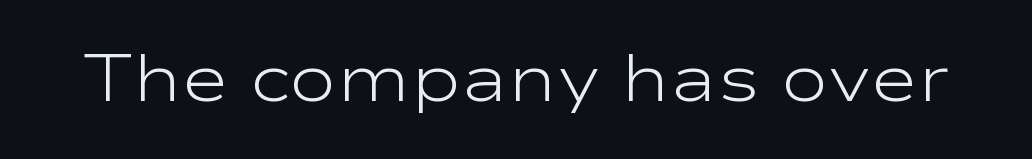
The image shows 65 px light, wide sans-serif type, upright; set normal letter spacing, not underlined; low stroke contrast and a medium x-height.
